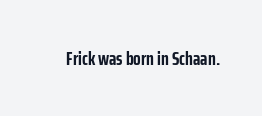
The rendering keeps characters at their native spacing. Underlining? Definitely not there. Nope, not italic — everything's standing straight. Set as a true bold cut, around the 700 mark.
